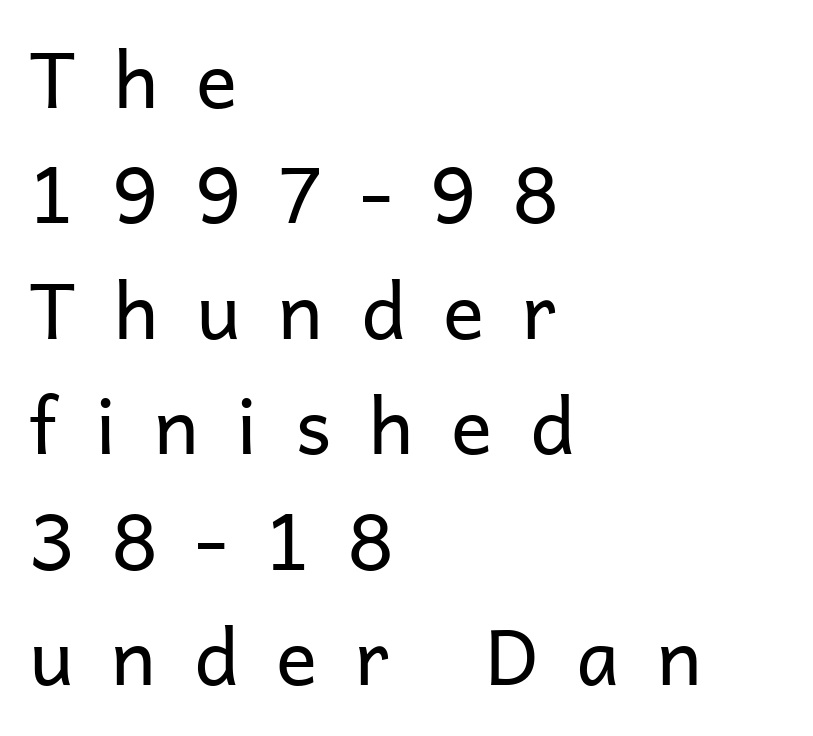
Is there any slant? The stems are plumb. This sample keeps an unexceptional amount of space between lines. Does extra space separate the letters? Yes, quite a lot of it. Note: no serifs on the glyphs. Note the varied advance widths — an 'i' is clearly narrower than an 'm'.
